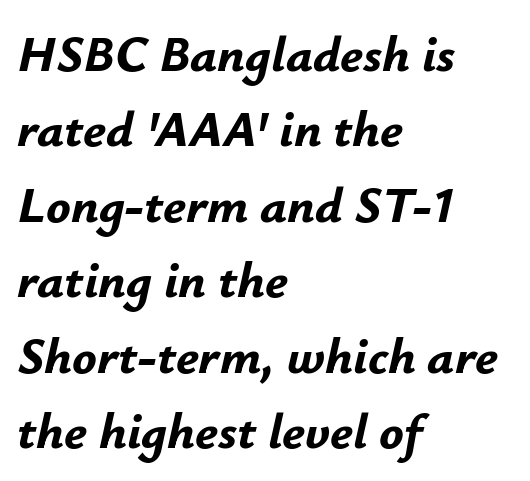
The image shows 51 px bold type, italic (leaning right); set left-aligned, normal line spacing (1.48x), normal letter spacing, not underlined; low stroke contrast and a small x-height.
